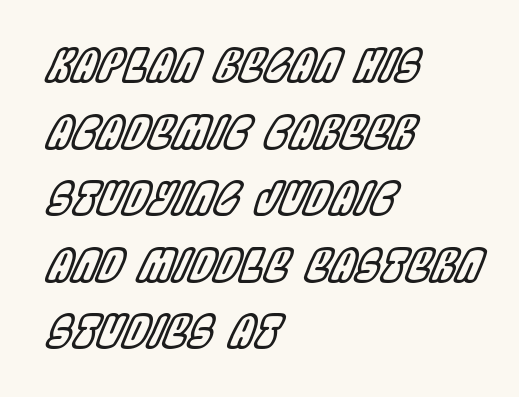
{"italic": "yes", "lean": "right", "slant_degrees": 22, "width": "condensed", "x_height": "large", "monospaced": "no", "underline": "no", "align": "left", "line_spacing": "normal", "line_spacing_ratio": 1.48, "letter_spacing": "normal", "letter_spacing_em": 0.0, "glyph_px": 45}
